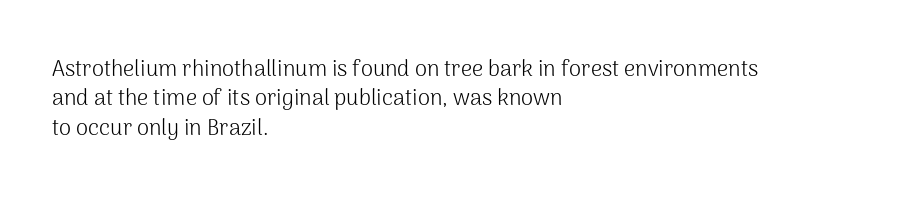
Q: Is the text bold? A: No.
Q: Is the text italic (slanted)? A: No, it is upright.
Q: Is the text underlined? A: No.
Q: How is the paragraph aligned? A: Left-aligned.
Q: Is the spacing between letters normal or unusually wide? A: Normal.
Q: Is the spacing between lines tight, normal or loose? A: Normal.
